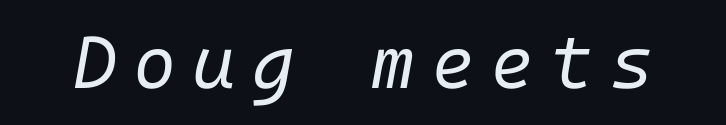
The image shows 74 px regular-weight type, italic (leaning right); set unusually wide letter spacing (+0.22 em), not underlined; low stroke contrast and a medium x-height.
